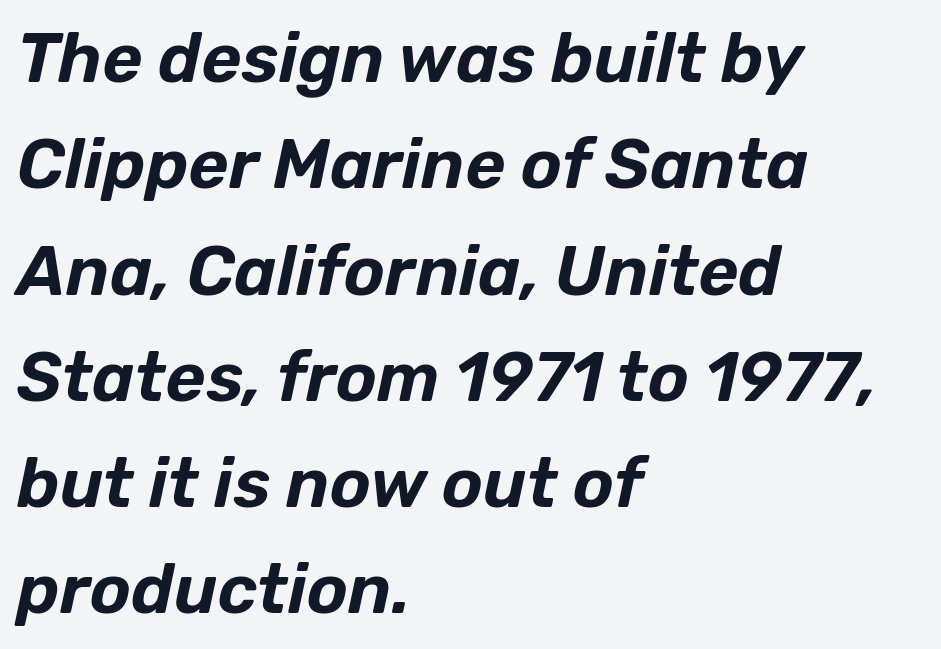
Short note: letters normally spaced. Alignment: flush left. Notice how the stems are inclined rather than vertical — that's the hallmark of italics. No word sits above an underline. If you measured baseline to baseline, you'd find a middling distance.
